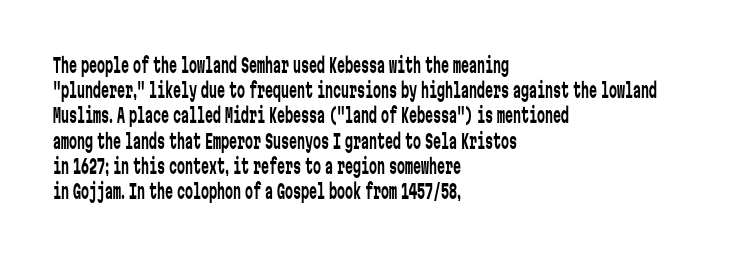
The image shows 20 px text type, upright; set left-aligned, normal line spacing (1.26x), normal letter spacing, not underlined.
